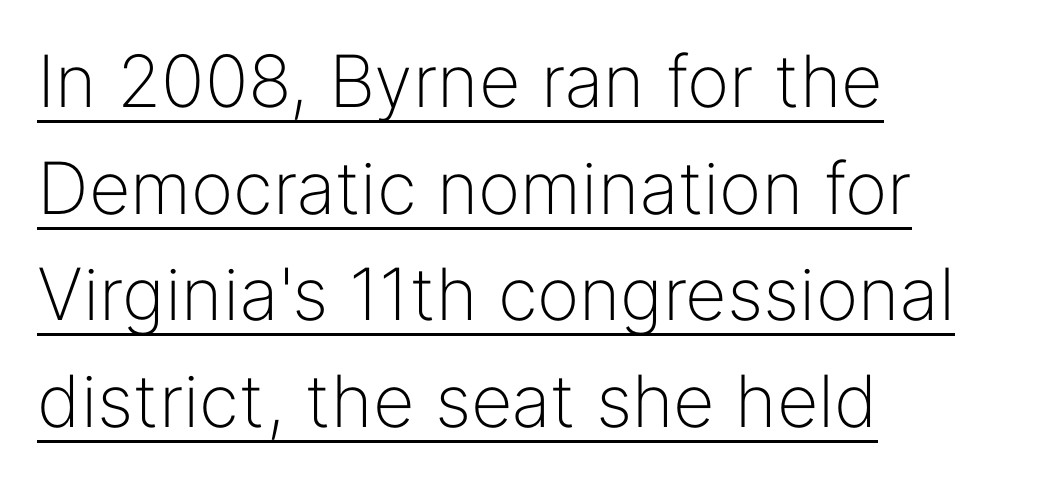
A typesetter would call this leading conventional body-copy spacing. Beneath each row of characters lies a ruled line. This is roman type, the default non-slanted kind. The paragraph shown leans on its left margin.
